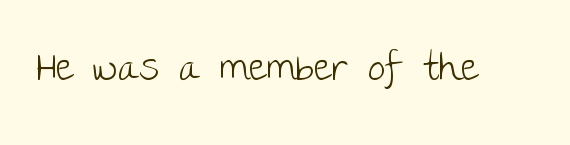
The typeface has the unassuming heft of standard copy or less. Looks like regular typesetting: each glyph gets only the width it needs. The font's upright variant was chosen for this text. Decoration check: the copy has no underline.
